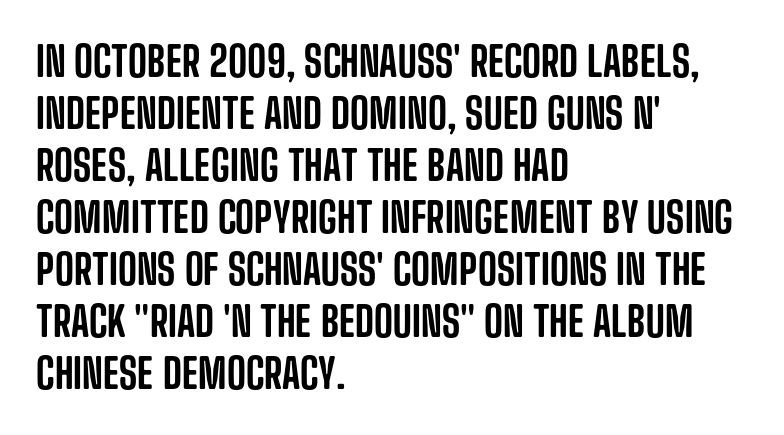
The image shows 41 px condensed sans-serif type, upright; set left-aligned, normal line spacing (1.27x), normal letter spacing, not underlined; low stroke contrast and a large x-height.
